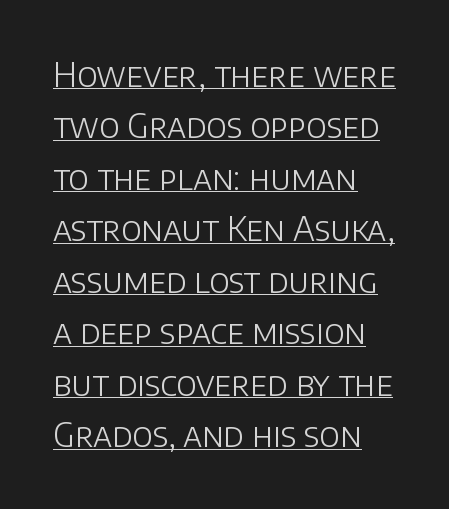
{"serif": "no", "italic": "no", "bold": "no", "weight": "light", "width": "normal", "stroke_contrast": "low", "x_height": "large", "monospaced": "no", "underline": "yes", "align": "left", "line_spacing": "normal", "line_spacing_ratio": 1.56, "letter_spacing": "normal", "letter_spacing_em": 0.0, "glyph_px": 33}
